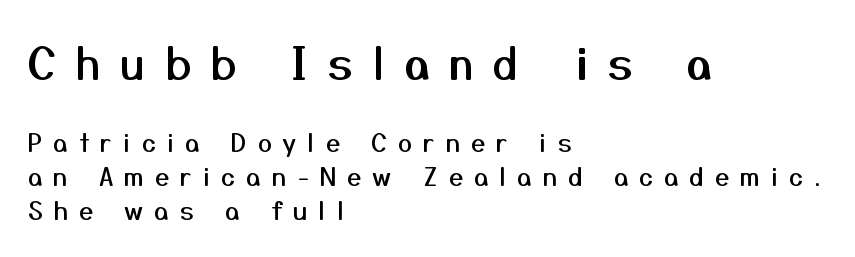
Q: Is the text italic (slanted)? A: No, it is upright.
Q: Is the typeface a serif or a sans-serif typeface? A: Sans-serif.
Q: Is the text underlined? A: No.
Q: How is the paragraph aligned? A: Left-aligned.
Q: Is the spacing between letters normal or unusually wide? A: Unusually wide.
Q: Is the spacing between lines tight, normal or loose? A: Normal.
Q: Which block of text is set in a larger size, the first (top) or the second (bottom)? A: The first (top) one.
Q: Width (condensed, normal, or wide)? A: Normal.
Q: Stroke contrast? A: Medium.
Q: x-height? A: Medium.
Q: Monospaced? A: No.
